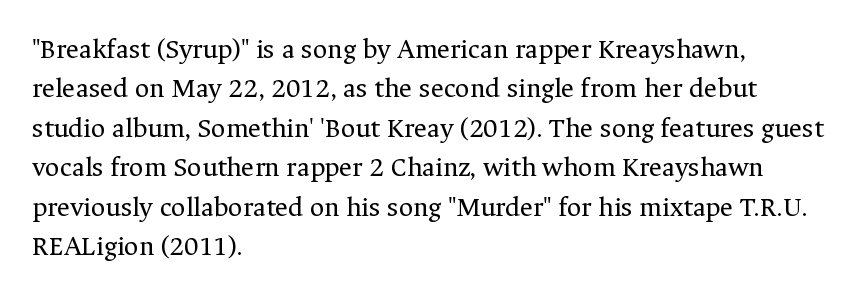
{"serif": "yes", "italic": "no", "bold": "no", "weight": "regular", "width": "normal", "stroke_contrast": "medium", "x_height": "medium", "monospaced": "no", "underline": "no", "align": "left", "line_spacing": "normal", "line_spacing_ratio": 1.41, "letter_spacing": "normal", "letter_spacing_em": 0.0, "glyph_px": 28}
